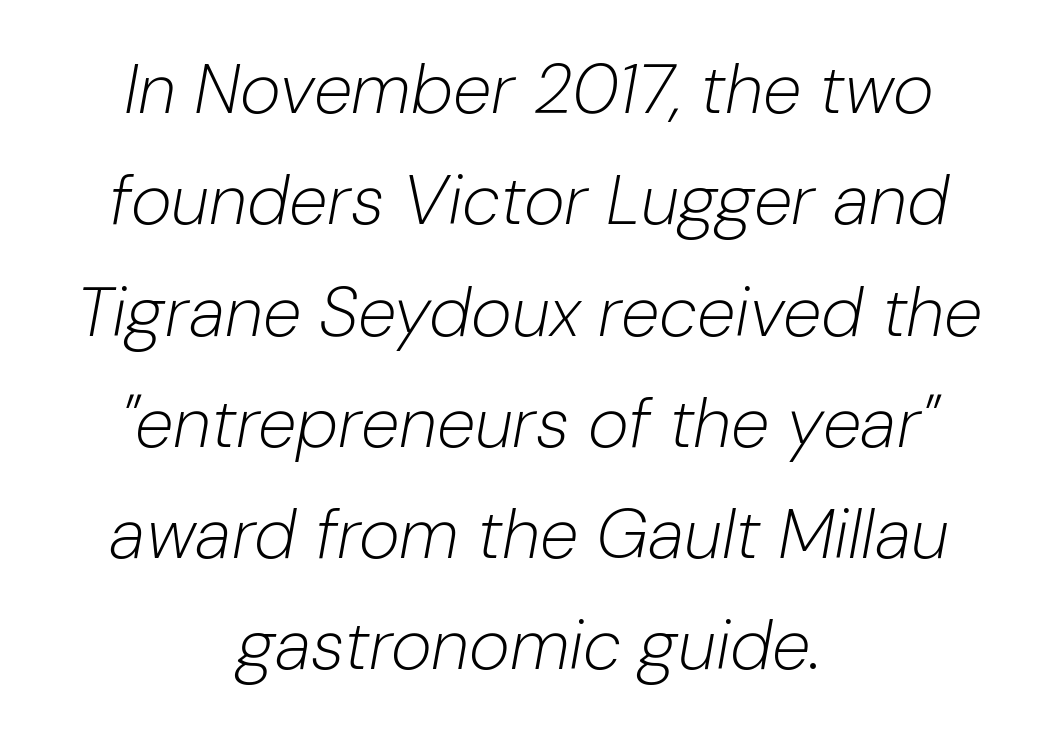
The image shows 70 px light type, italic (leaning right); set centered, normal line spacing (1.59x), normal letter spacing, not underlined; low stroke contrast and a medium x-height.
